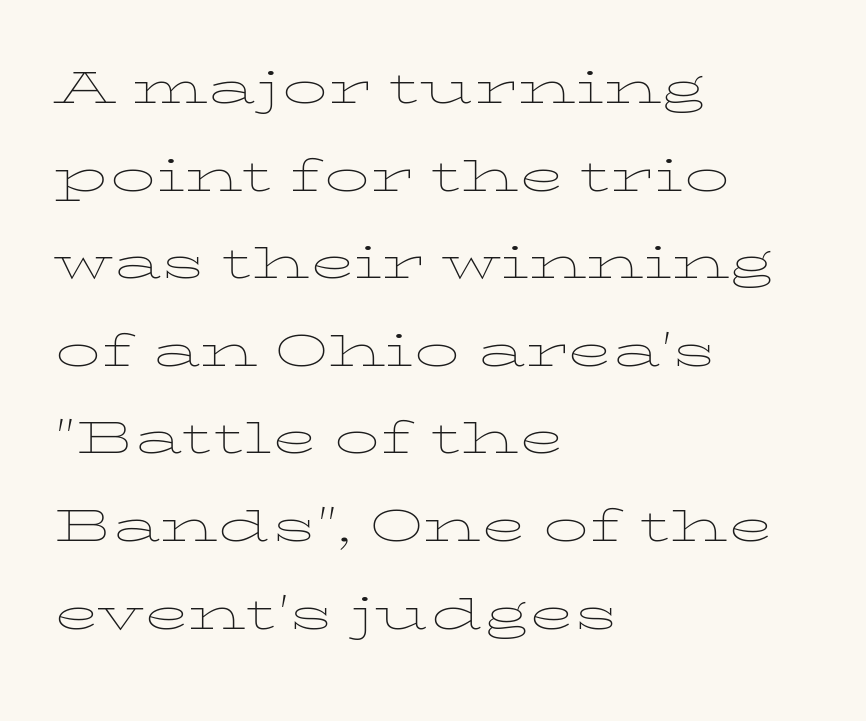
The image shows 60 px thin, wide type, upright; set left-aligned, normal line spacing (1.46x), normal letter spacing, not underlined; low stroke contrast and a medium x-height.
